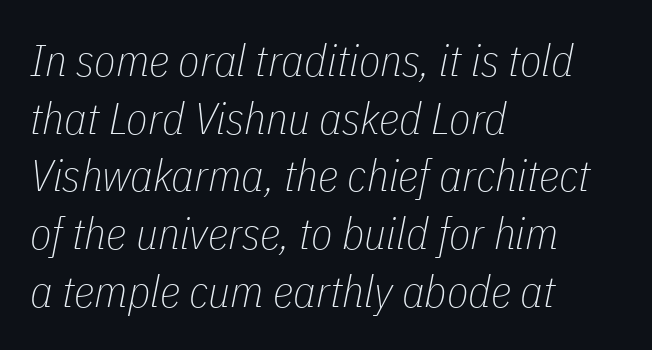
The image shows 44 px thin, condensed type, italic (leaning right); set left-aligned, normal line spacing (1.31x), normal letter spacing, not underlined; low stroke contrast and a medium x-height.
